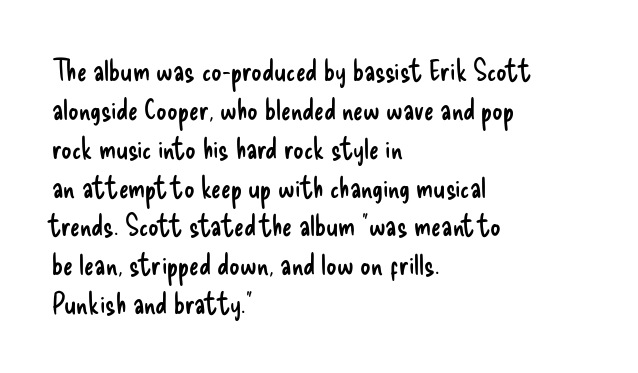
Every character sits straight up, as roman type does. Decoration check: the copy has no underline. Does the type have serifs? No, each stem ends abruptly. This sample is left-justified, so line endings fall wherever the words run out. The lines sit at an ordinary, default distance from one another.
